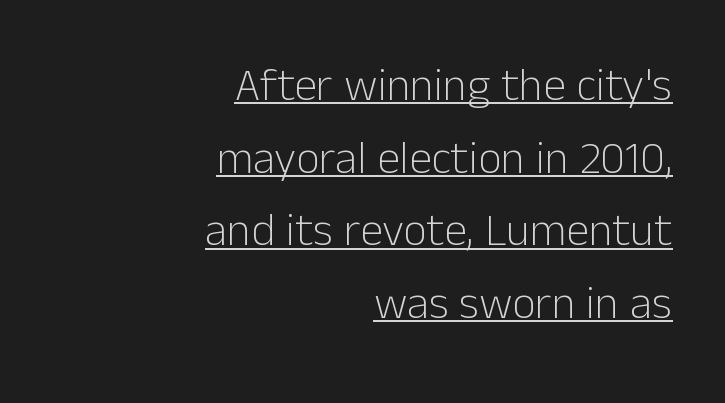
Q: Is the text bold? A: No.
Q: Is the text italic (slanted)? A: No, it is upright.
Q: Is the typeface a serif or a sans-serif typeface? A: Sans-serif.
Q: Is the text underlined? A: Yes.
Q: How is the paragraph aligned? A: Right-aligned.
Q: Is the spacing between letters normal or unusually wide? A: Normal.
Q: Is the spacing between lines tight, normal or loose? A: Normal.
Q: Width (condensed, normal, or wide)? A: Normal.
Q: Stroke contrast? A: Low.
Q: x-height? A: Medium.
Q: Monospaced? A: No.
